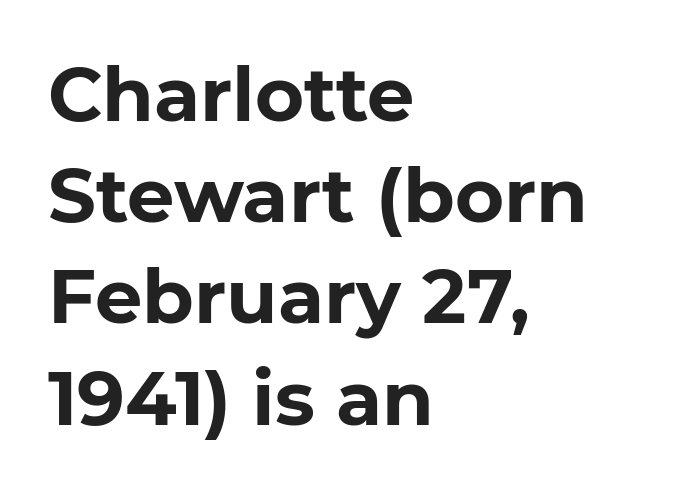
{"serif": "no", "italic": "no", "bold": "yes", "weight": "bold", "width": "normal", "stroke_contrast": "low", "x_height": "medium", "monospaced": "no", "underline": "no", "align": "left", "line_spacing": "normal", "line_spacing_ratio": 1.35, "letter_spacing": "normal", "letter_spacing_em": 0.0, "glyph_px": 75}
